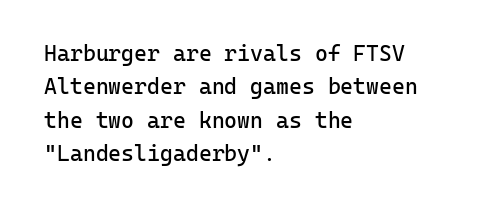
Q: Is the text bold? A: No.
Q: Is the text italic (slanted)? A: No, it is upright.
Q: Is the text underlined? A: No.
Q: How is the paragraph aligned? A: Left-aligned.
Q: Is the spacing between letters normal or unusually wide? A: Normal.
Q: Is the spacing between lines tight, normal or loose? A: Normal.
